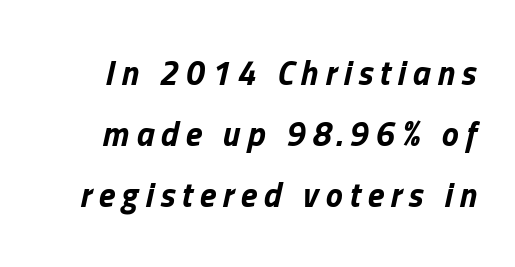
{"italic": "yes", "lean": "right", "slant_degrees": 13, "bold": "yes", "weight": "bold", "width": "normal", "stroke_contrast": "low", "x_height": "medium", "monospaced": "no", "underline": "no", "line_spacing_ratio": 1.79, "letter_spacing": "wide", "letter_spacing_em": 0.2, "glyph_px": 34}
